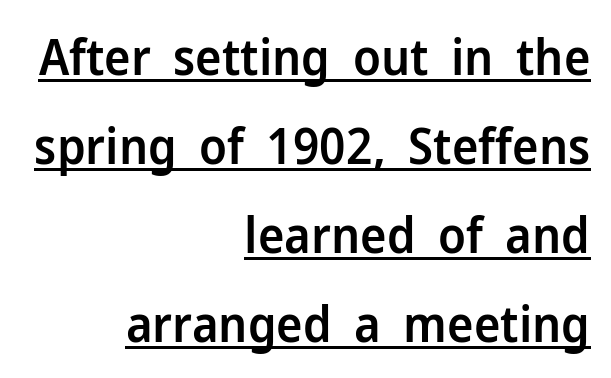
{"serif": "no", "italic": "no", "bold": "semi", "weight": "semibold", "width": "normal", "stroke_contrast": "low", "x_height": "medium", "monospaced": "no", "underline": "yes", "align": "right", "line_spacing_ratio": 1.78, "letter_spacing": "normal", "letter_spacing_em": 0.0, "glyph_px": 50}
